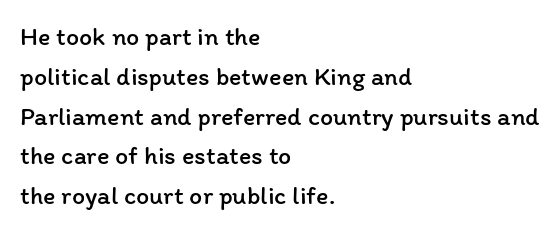
Nobody touched the tracking dial on this one. Line starts are locked; line ends wander. The block of text has a typical density, with ordinary space between rows. The glyphs are unaccompanied by any horizontal stroke below them. Notice how the stems are strictly vertical — no italics here. These glyphs show unthickened strokes, regular width or finer.
